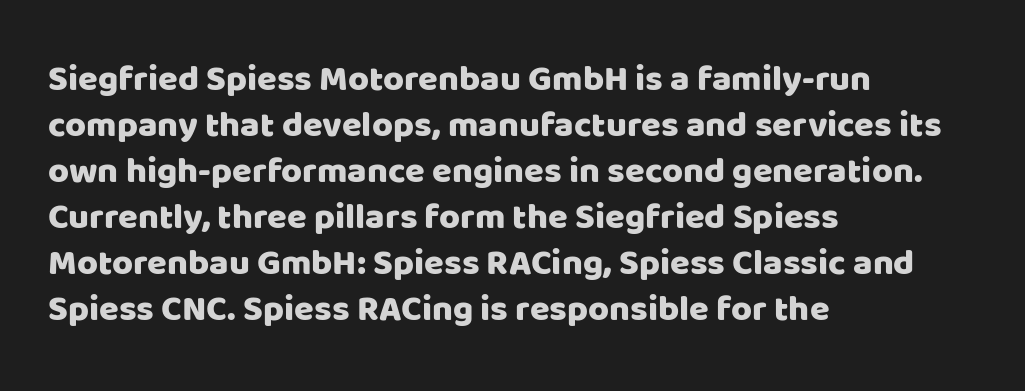
The image shows 36 px sans-serif type, upright; set left-aligned, normal line spacing (1.28x), normal letter spacing, not underlined; low stroke contrast and a large x-height.
